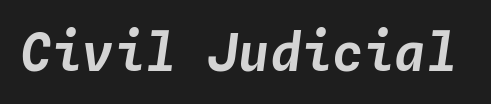
Q: Is the text italic (slanted)? A: Yes, it leans right by about 4 degrees.
Q: Is the text underlined? A: No.
Q: Is the spacing between letters normal or unusually wide? A: Normal.
Q: Width (condensed, normal, or wide)? A: Normal.
Q: Stroke contrast? A: Low.
Q: x-height? A: Medium.
Q: Monospaced? A: Yes.
